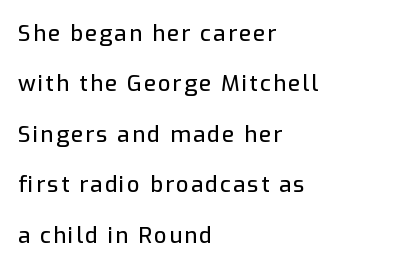
{"italic": "no", "underline": "no", "align": "left", "line_spacing": "loose", "line_spacing_ratio": 2.29, "glyph_px": 22}
